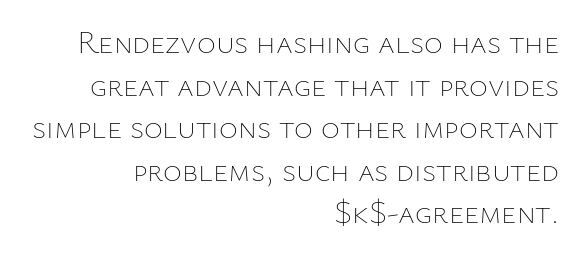
Rendered with straight, roman letterforms. The leading is moderate, giving the passage an even texture. The setting favours the right margin, as signatures and pull-quotes sometimes do. These lines are rendered in a variable-pitch font. Glance below the letters and you will spot only blank space. No letter is thick-stroked: the sample isn't bold.
